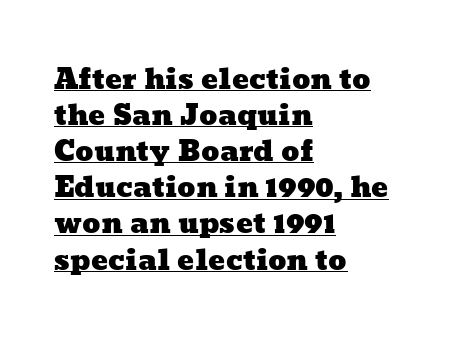
{"width": "wide", "stroke_contrast": "low", "x_height": "medium", "monospaced": "no", "underline": "yes", "align": "left", "line_spacing": "normal", "line_spacing_ratio": 1.29, "letter_spacing": "normal", "letter_spacing_em": 0.0, "glyph_px": 28}
